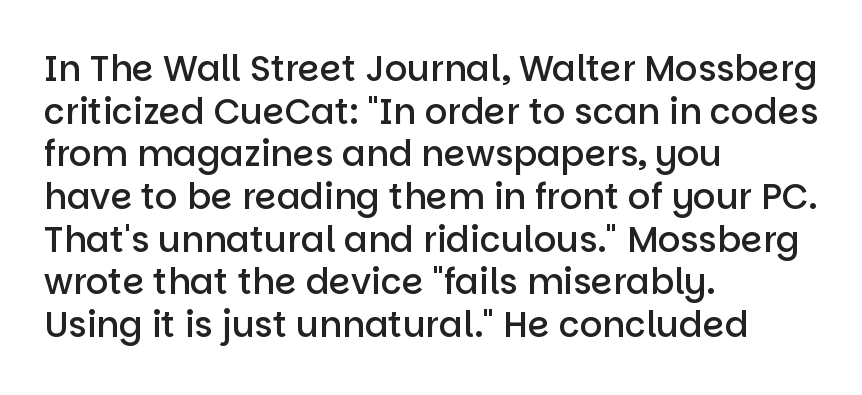
{"serif": "no", "italic": "no", "bold": "semi", "weight": "semibold", "width": "normal", "stroke_contrast": "low", "x_height": "large", "monospaced": "no", "underline": "no", "align": "left", "line_spacing_ratio": 1.22, "letter_spacing": "normal", "letter_spacing_em": 0.0, "glyph_px": 35}
